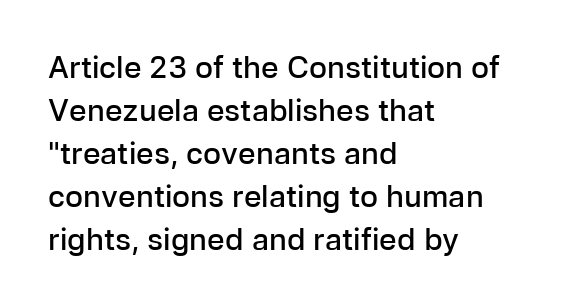
The image shows 30 px semibold sans-serif type, upright; set left-aligned, normal line spacing (1.43x), normal letter spacing, not underlined; low stroke contrast and a medium x-height.
